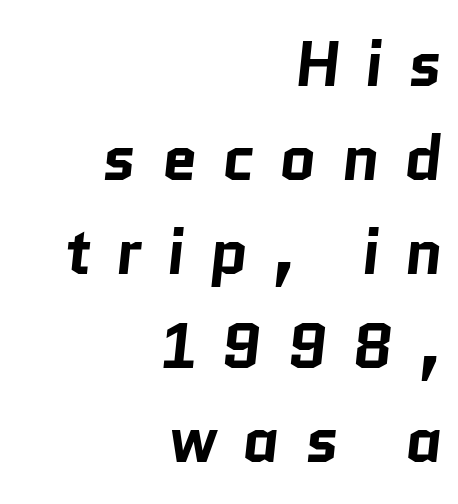
Q: Is the text bold? A: Yes.
Q: Is the typeface a serif or a sans-serif typeface? A: Sans-serif.
Q: Is the text underlined? A: No.
Q: How is the paragraph aligned? A: Right-aligned.
Q: Is the spacing between letters normal or unusually wide? A: Unusually wide.
Q: Is the spacing between lines tight, normal or loose? A: Normal.
Q: Width (condensed, normal, or wide)? A: Normal.
Q: Stroke contrast? A: Low.
Q: x-height? A: Medium.
Q: Monospaced? A: No.
